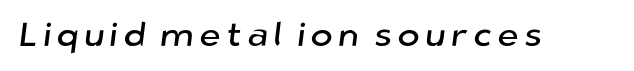
Q: Is the typeface a serif or a sans-serif typeface? A: Sans-serif.
Q: Is the text underlined? A: No.
Q: Width (condensed, normal, or wide)? A: Normal.
Q: Stroke contrast? A: Low.
Q: x-height? A: Medium.
Q: Monospaced? A: No.
